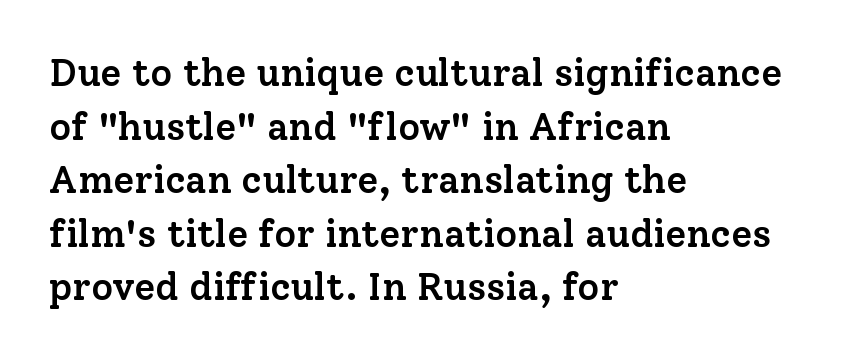
Q: Is the text bold? A: Semi-bold.
Q: Is the text italic (slanted)? A: No, it is upright.
Q: Is the typeface a serif or a sans-serif typeface? A: Serif.
Q: Is the text underlined? A: No.
Q: How is the paragraph aligned? A: Left-aligned.
Q: Is the spacing between letters normal or unusually wide? A: Normal.
Q: Is the spacing between lines tight, normal or loose? A: Normal.
Q: Width (condensed, normal, or wide)? A: Normal.
Q: Stroke contrast? A: Low.
Q: x-height? A: Medium.
Q: Monospaced? A: No.
